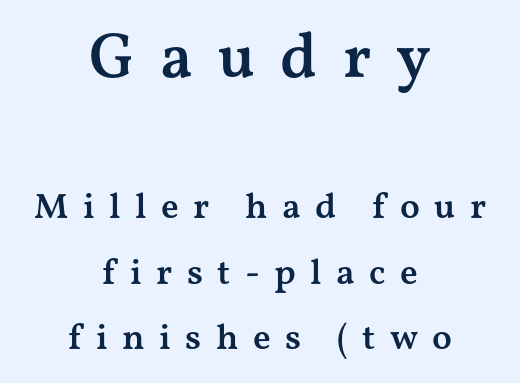
The image shows 63 px semibold, wide serif type, upright; set centered, line spacing 1.83x, unusually wide letter spacing (+0.4 em), not underlined; the first (top) block is 1.75x larger; medium stroke contrast and a medium x-height.
